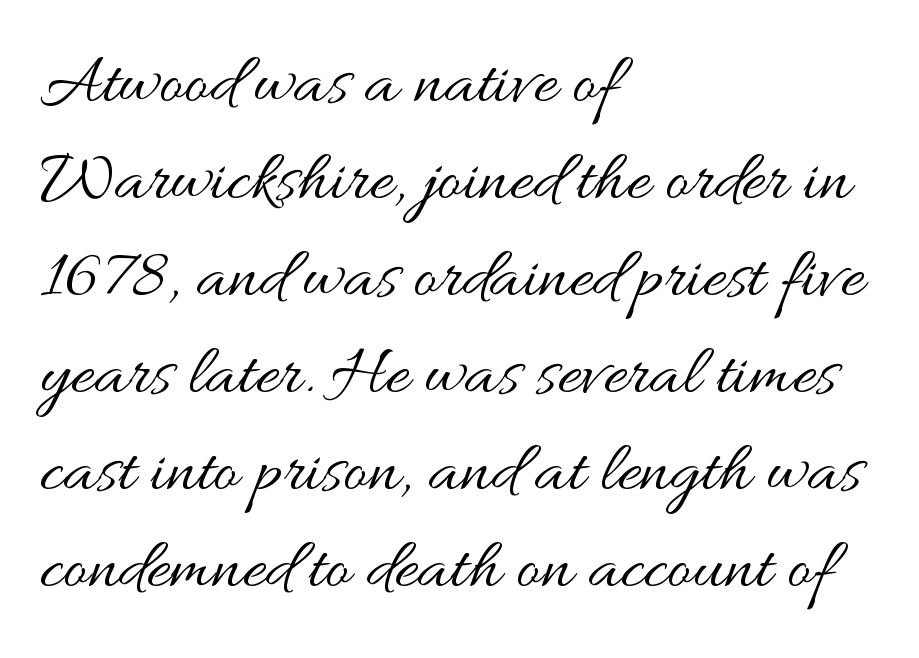
Q: Is the text bold? A: No.
Q: Is the text italic (slanted)? A: Yes.
Q: Is the text underlined? A: No.
Q: How is the paragraph aligned? A: Left-aligned.
Q: Is the spacing between letters normal or unusually wide? A: Normal.
Q: Is the spacing between lines tight, normal or loose? A: Normal.
Q: Width (condensed, normal, or wide)? A: Wide.
Q: Stroke contrast? A: Medium.
Q: x-height? A: Small.
Q: Monospaced? A: No.
